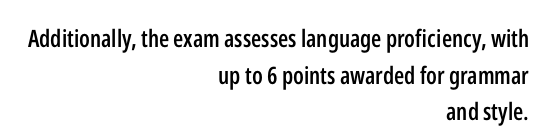
The image shows 24 px text type, upright; set right-aligned, normal line spacing (1.53x), normal letter spacing, not underlined.
